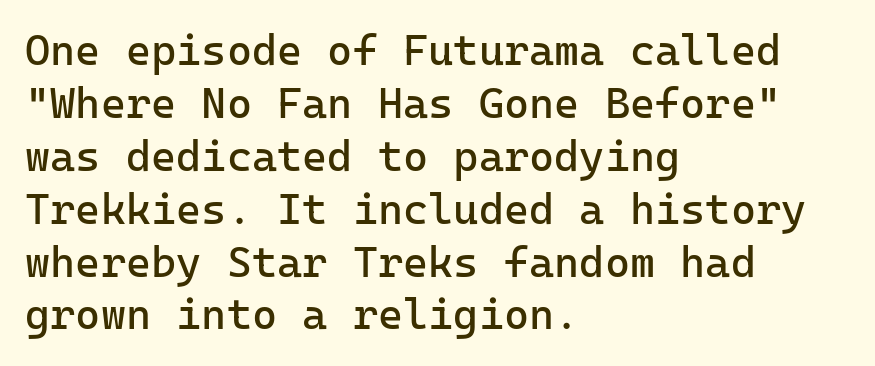
The image shows 43 px regular-weight sans-serif type, upright; set left-aligned, line spacing 1.23x, normal letter spacing, not underlined; low stroke contrast and a medium x-height.
